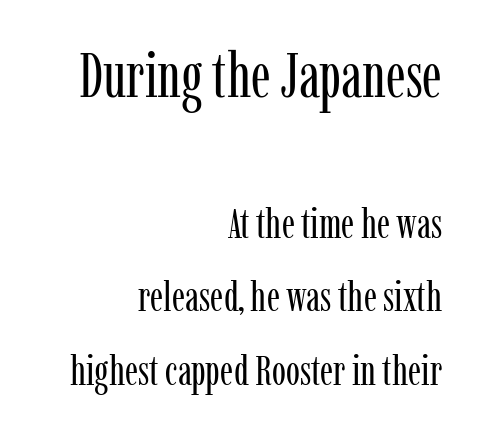
Q: Is the text bold? A: No.
Q: Is the text italic (slanted)? A: No, it is upright.
Q: Is the typeface a serif or a sans-serif typeface? A: Serif.
Q: Is the text underlined? A: No.
Q: How is the paragraph aligned? A: Right-aligned.
Q: Is the spacing between letters normal or unusually wide? A: Normal.
Q: Which block of text is set in a larger size, the first (top) or the second (bottom)? A: The first (top) one.
Q: Width (condensed, normal, or wide)? A: Condensed.
Q: Stroke contrast? A: Low.
Q: x-height? A: Medium.
Q: Monospaced? A: No.
